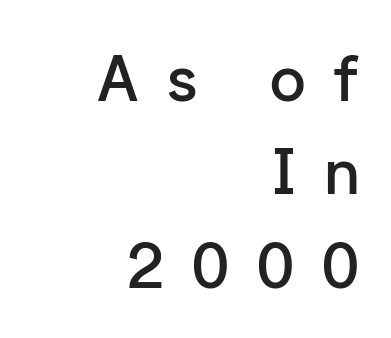
Q: Is the text bold? A: Semi-bold.
Q: Is the text italic (slanted)? A: No, it is upright.
Q: Is the typeface a serif or a sans-serif typeface? A: Sans-serif.
Q: Is the text underlined? A: No.
Q: How is the paragraph aligned? A: Right-aligned.
Q: Is the spacing between letters normal or unusually wide? A: Unusually wide.
Q: Is the spacing between lines tight, normal or loose? A: Normal.
Q: Width (condensed, normal, or wide)? A: Normal.
Q: Stroke contrast? A: Low.
Q: x-height? A: Medium.
Q: Monospaced? A: No.
